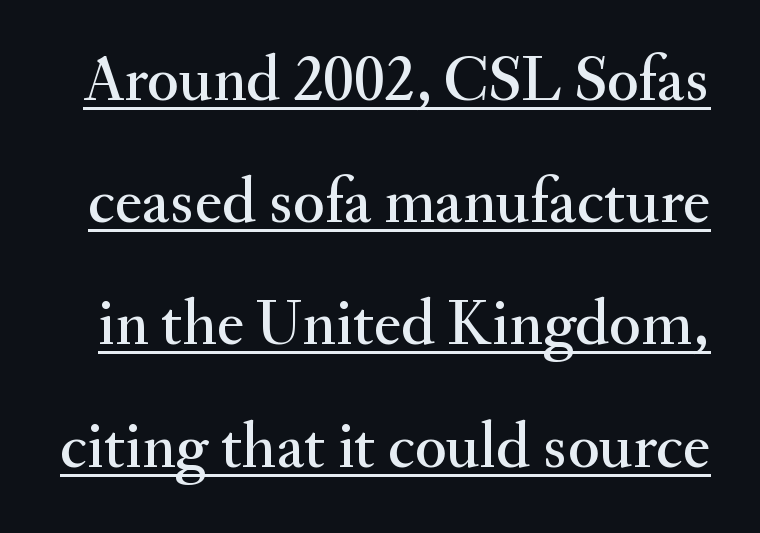
{"serif": "yes", "italic": "no", "width": "normal", "stroke_contrast": "medium", "x_height": "small", "monospaced": "no", "underline": "yes", "line_spacing_ratio": 1.88, "letter_spacing": "normal", "letter_spacing_em": 0.0, "glyph_px": 65}
